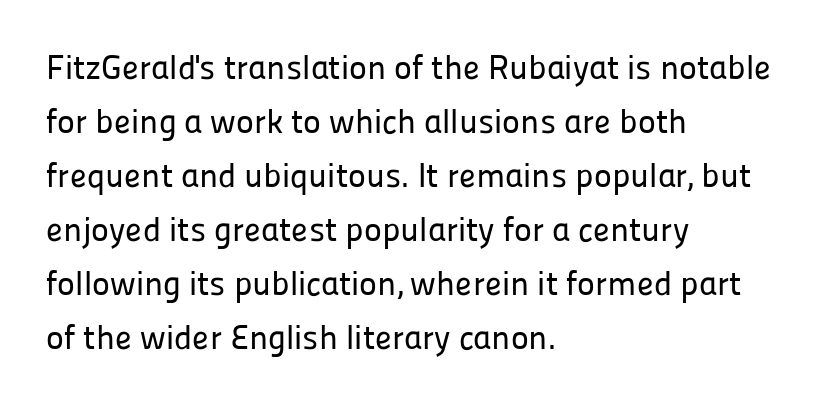
Think of a printed novel: that variable character pitch is what you see here. Serif or sans? Sans — the stroke terminals are bare. Baseline-to-baseline distance is the conventional proportion of letter height. The text block is weighted toward the left margin, trailing off unevenly rightward.
